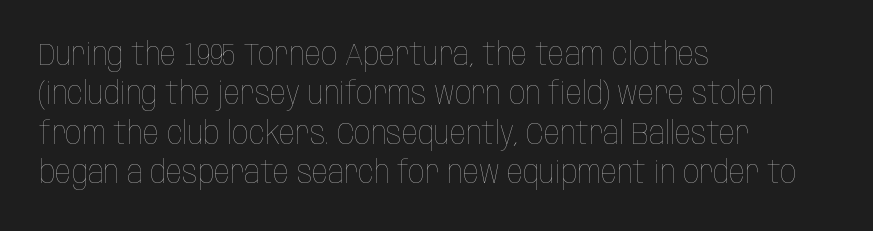
{"italic": "no", "bold": "no", "weight": "thin", "width": "condensed", "stroke_contrast": "low", "x_height": "large", "monospaced": "no", "underline": "no", "align": "left", "line_spacing_ratio": 1.23, "letter_spacing": "normal", "letter_spacing_em": 0.0, "glyph_px": 32}
